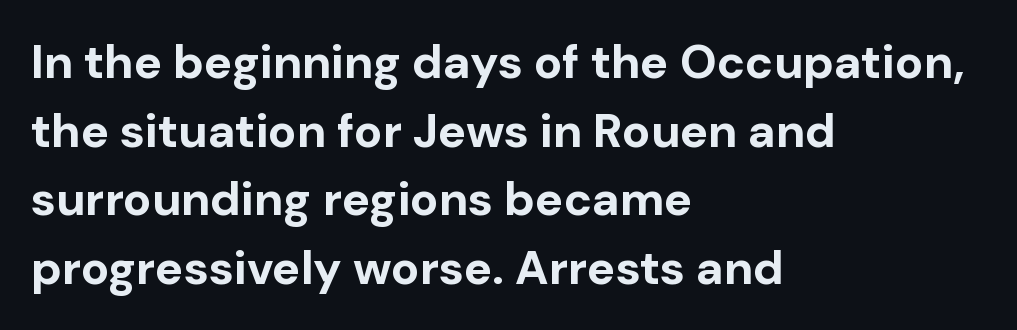
{"serif": "no", "italic": "no", "bold": "yes", "weight": "bold", "width": "normal", "stroke_contrast": "low", "x_height": "medium", "monospaced": "no", "underline": "no", "align": "left", "line_spacing": "normal", "line_spacing_ratio": 1.46, "letter_spacing": "normal", "letter_spacing_em": 0.0, "glyph_px": 47}
